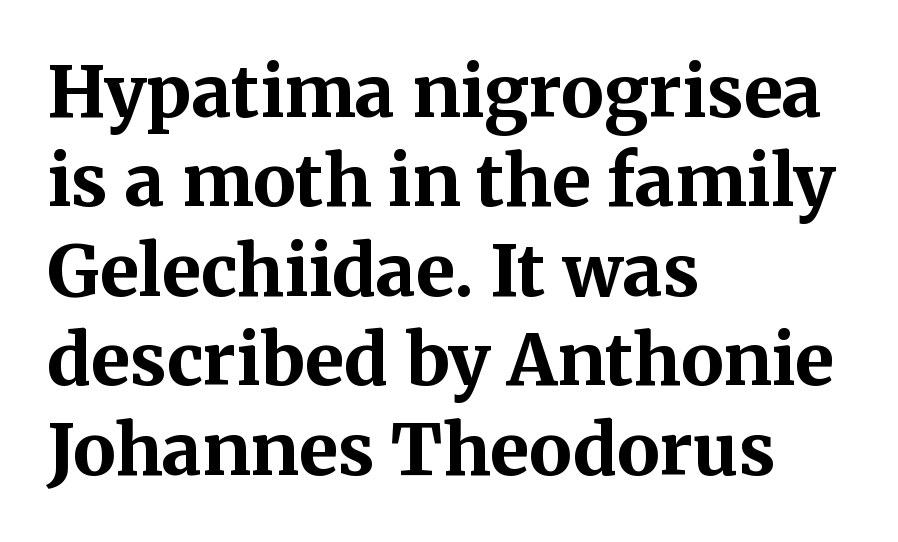
The letterforms sit shoulder to shoulder at normal distance. Is there much room between lines? A standard amount, neither cramped nor airy. Looks like regular typesetting: each glyph gets only the width it needs. Compared with a centered layout, this one pins lines to the left instead. Set as a true bold cut, around the 700 mark. Posture: vertical.
